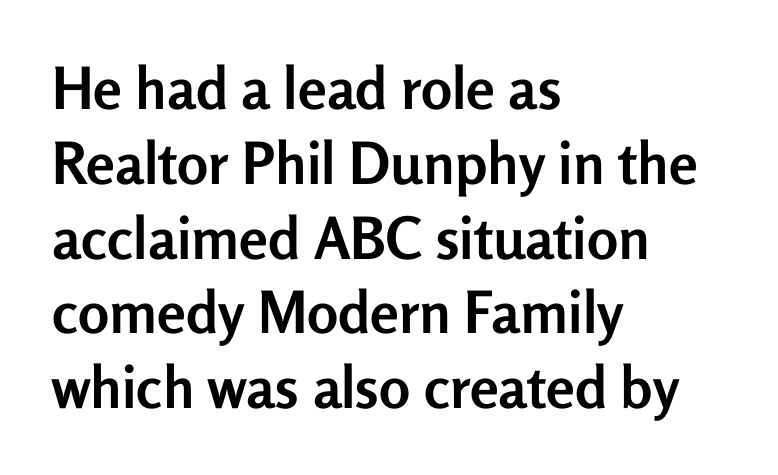
{"serif": "no", "italic": "no", "bold": "yes", "weight": "semibold", "width": "normal", "stroke_contrast": "low", "x_height": "medium", "monospaced": "no", "underline": "no", "align": "left", "line_spacing": "normal", "line_spacing_ratio": 1.29, "letter_spacing": "normal", "letter_spacing_em": 0.0, "glyph_px": 58}
